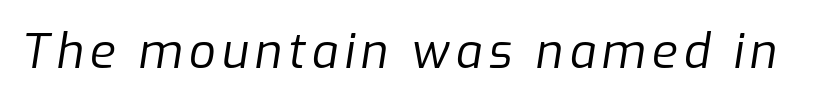
{"italic": "yes", "lean": "right", "slant_degrees": 9, "bold": "no", "weight": "regular", "width": "normal", "stroke_contrast": "low", "x_height": "medium", "monospaced": "no", "underline": "no", "glyph_px": 47}
